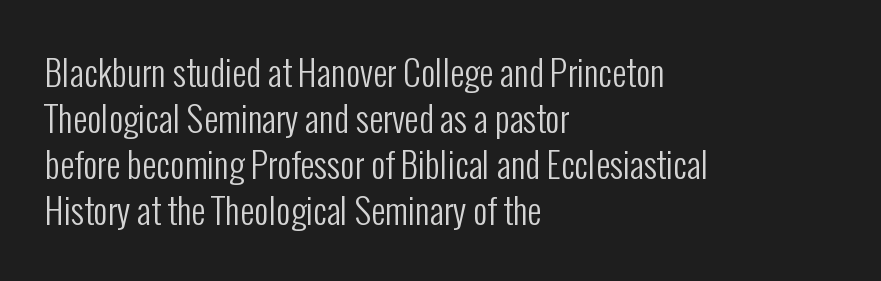
{"serif": "no", "italic": "no", "bold": "no", "weight": "regular", "width": "condensed", "stroke_contrast": "low", "x_height": "medium", "monospaced": "no", "underline": "no", "align": "left", "line_spacing": "normal", "line_spacing_ratio": 1.31, "letter_spacing": "normal", "letter_spacing_em": 0.0, "glyph_px": 35}
